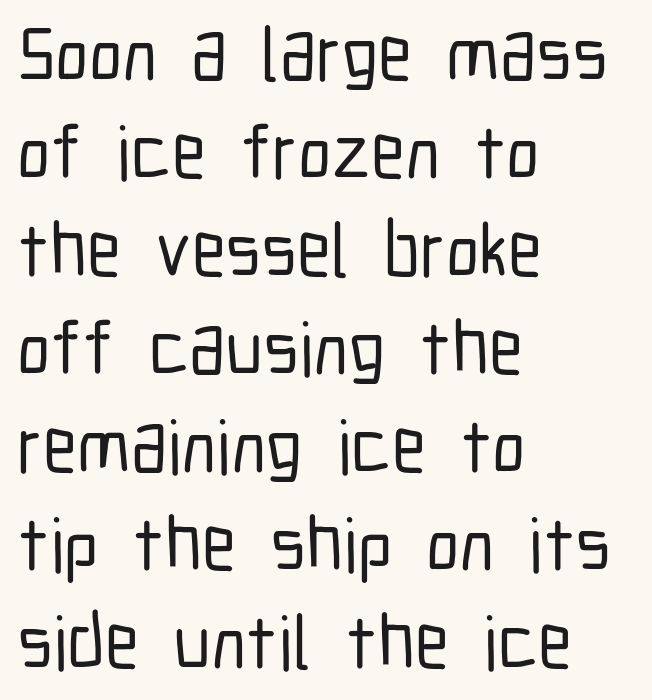
The image shows 76 px condensed sans-serif type, upright; set left-aligned, normal line spacing (1.29x), normal letter spacing, not underlined; low stroke contrast and a medium x-height.
